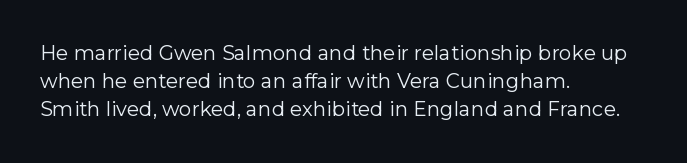
The image shows 20 px text type, upright; set left-aligned, normal line spacing (1.41x), normal letter spacing, not underlined.
